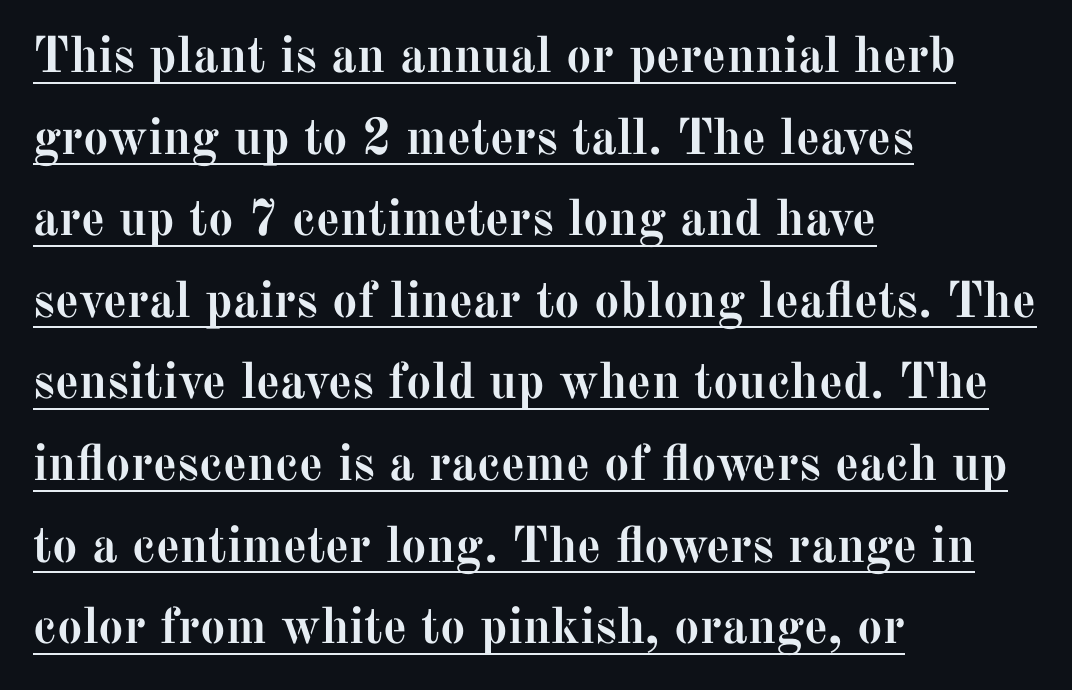
The image shows 51 px semibold serif type, upright; set left-aligned, normal line spacing (1.6x), normal letter spacing, underlined; medium stroke contrast and a medium x-height.
